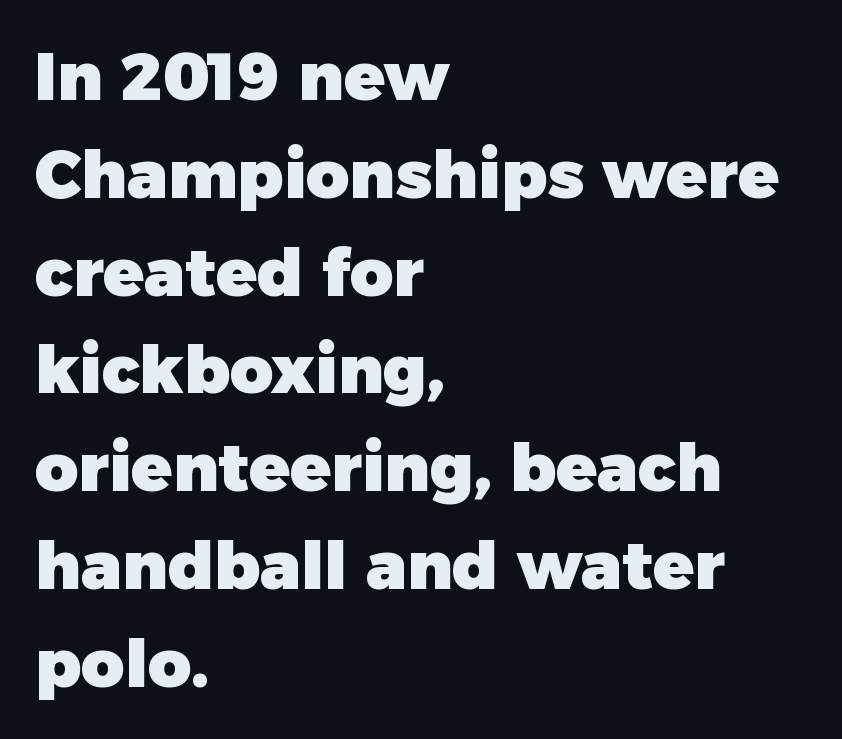
Q: Is the text bold? A: Yes.
Q: Is the text italic (slanted)? A: No, it is upright.
Q: Is the typeface a serif or a sans-serif typeface? A: Sans-serif.
Q: Is the text underlined? A: No.
Q: How is the paragraph aligned? A: Left-aligned.
Q: Is the spacing between letters normal or unusually wide? A: Normal.
Q: Is the spacing between lines tight, normal or loose? A: Normal.
Q: Width (condensed, normal, or wide)? A: Normal.
Q: Stroke contrast? A: Low.
Q: x-height? A: Medium.
Q: Monospaced? A: No.
